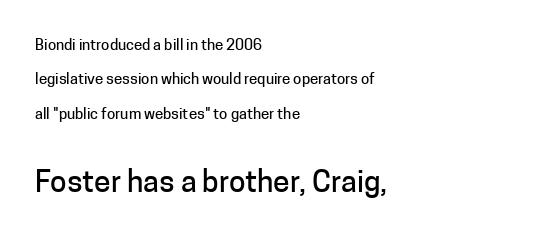
Q: Is the text italic (slanted)? A: No, it is upright.
Q: Is the typeface a serif or a sans-serif typeface? A: Sans-serif.
Q: Is the text underlined? A: No.
Q: How is the paragraph aligned? A: Left-aligned.
Q: Is the spacing between letters normal or unusually wide? A: Normal.
Q: Is the spacing between lines tight, normal or loose? A: Loose.
Q: Which block of text is set in a larger size, the first (top) or the second (bottom)? A: The second (bottom) one.
Q: Width (condensed, normal, or wide)? A: Normal.
Q: Stroke contrast? A: Low.
Q: x-height? A: Medium.
Q: Monospaced? A: No.
